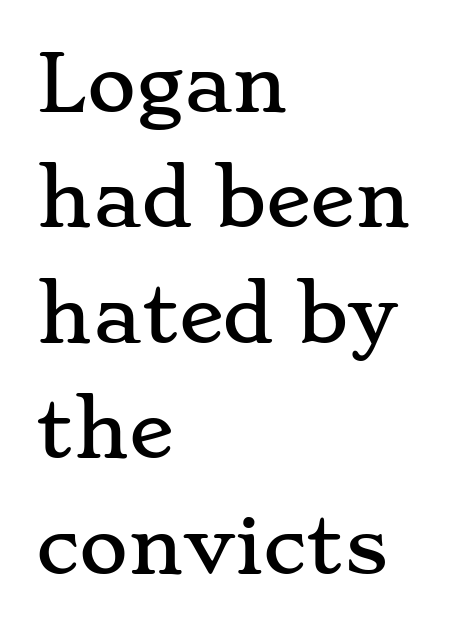
The image shows 75 px wide serif type, upright; set left-aligned, normal line spacing (1.54x), normal letter spacing, not underlined; low stroke contrast and a small x-height.
